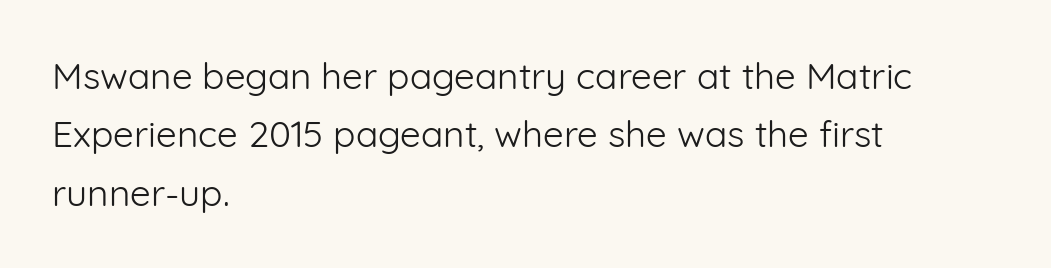
Q: Is the text bold? A: No.
Q: Is the text italic (slanted)? A: No, it is upright.
Q: Is the typeface a serif or a sans-serif typeface? A: Sans-serif.
Q: Is the text underlined? A: No.
Q: How is the paragraph aligned? A: Left-aligned.
Q: Is the spacing between letters normal or unusually wide? A: Normal.
Q: Is the spacing between lines tight, normal or loose? A: Normal.
Q: Width (condensed, normal, or wide)? A: Normal.
Q: Stroke contrast? A: Low.
Q: x-height? A: Medium.
Q: Monospaced? A: No.
